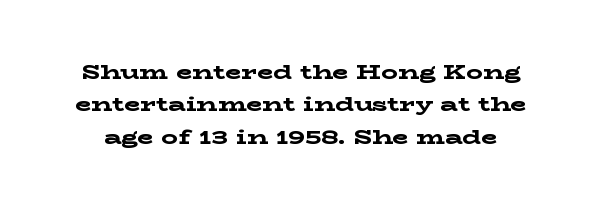
Q: Is the text bold? A: Yes.
Q: Is the text italic (slanted)? A: No, it is upright.
Q: Is the text underlined? A: No.
Q: Is the spacing between letters normal or unusually wide? A: Normal.
Q: Is the spacing between lines tight, normal or loose? A: Normal.
